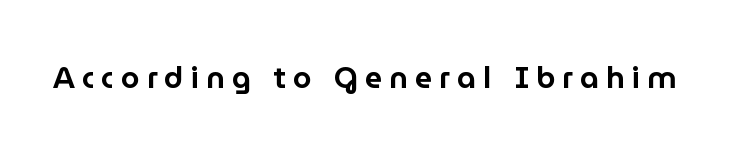
The image shows 30 px sans-serif type, upright; set unusually wide letter spacing (+0.24 em), not underlined; low stroke contrast and a medium x-height.
